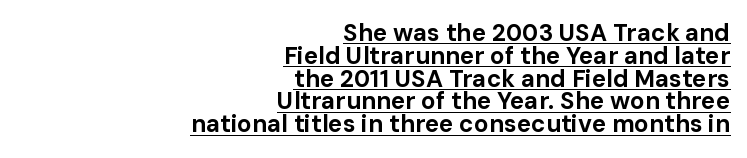
The compositor pushed each line to the right boundary. Does extra space separate the letters? No, they use regular spacing. These characters rest on top of a visible drawn line. Interline gaps are noticeably narrow in this sample. Quick note: not italic, upright. As a designer I'd log this as weight 700, bold.
